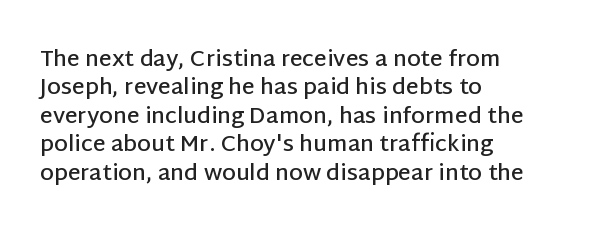
Tall strokes in this sample are plumb rather than angled. Caption: multi-line text, flush left, ragged right. Underline: absent. No extra tracking has been applied to these lines. The passage shown stacks its lines at a standard gap.
